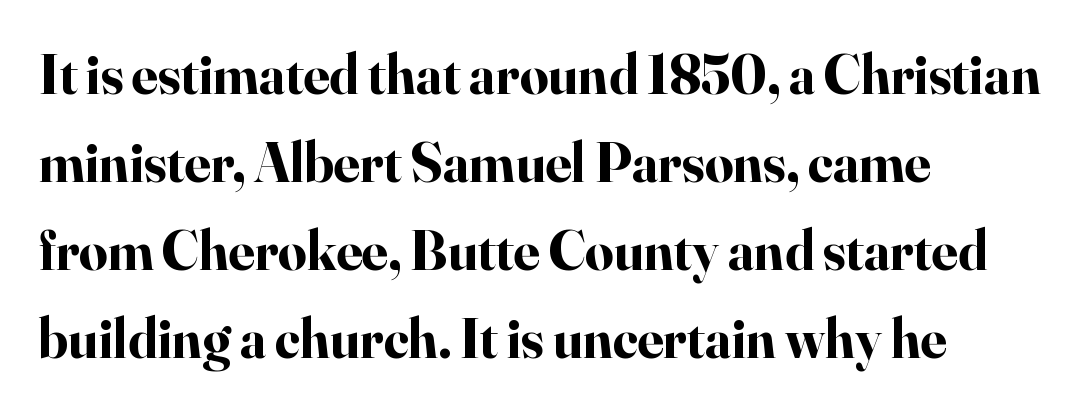
The rendering uses a moderate line-height, typical for paragraphs. You could not count columns in this text — the font is proportionally spaced. The gap between lines stays unmarked. Every character sits straight up, as roman type does. The passage shown is typeset with a serif family. Caption: bold face, heavy strokes.
